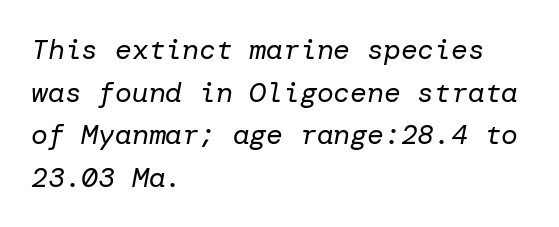
The image shows 28 px regular-weight type, italic (leaning right); set left-aligned, normal line spacing (1.52x), normal letter spacing, not underlined; low stroke contrast and a medium x-height.
